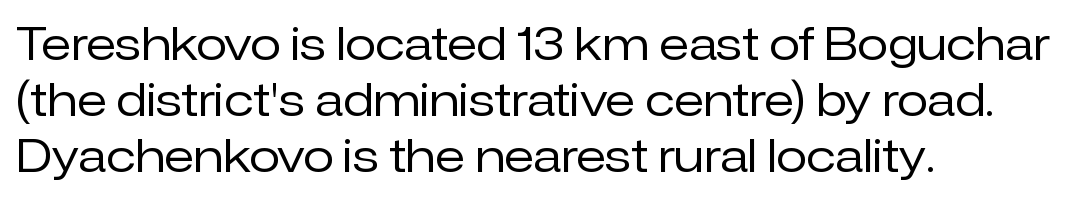
The lettering stays uniformly vertical, giving the passage a roman look. The string is rendered with underlining switched off. Every row of glyphs begins at an identical x-position on the left. Observe the absence of serifs on each vertical stroke in this sample. Unbolded letterforms with no extra heft.
